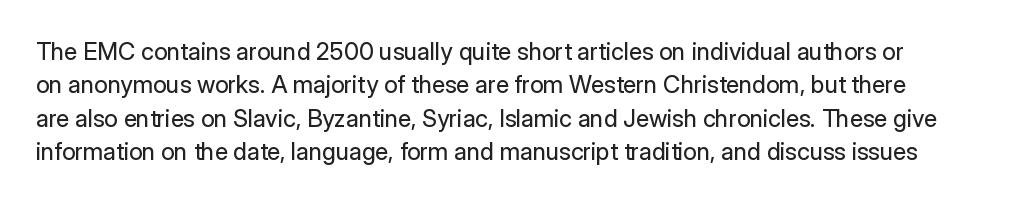
The image shows 24 px text type, upright; set normal line spacing (1.39x), normal letter spacing, not underlined.
